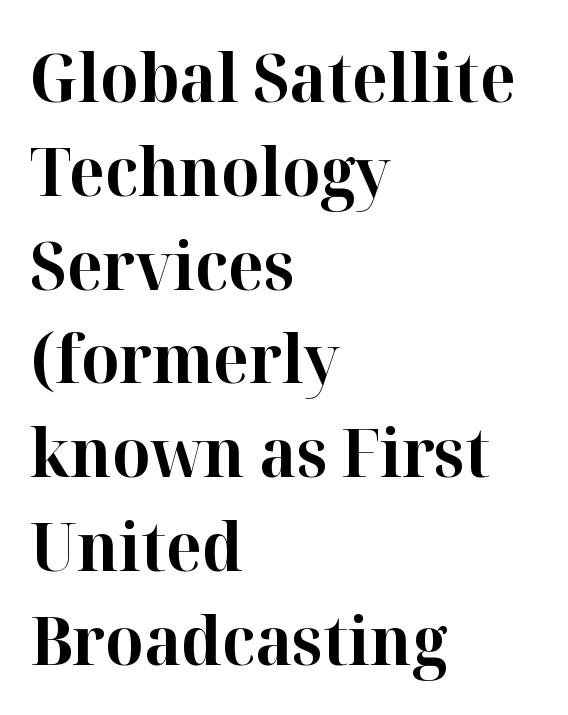
The image shows 67 px bold serif type, upright; set left-aligned, normal line spacing (1.4x), normal letter spacing, not underlined; high stroke contrast and a medium x-height.
